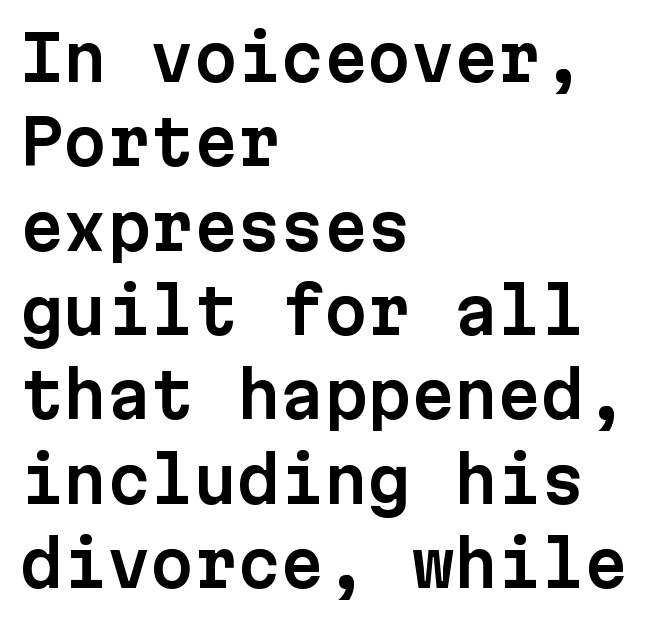
{"serif": "no", "italic": "no", "width": "normal", "stroke_contrast": "low", "x_height": "medium", "monospaced": "yes", "underline": "no", "align": "left", "line_spacing": "normal", "line_spacing_ratio": 1.36, "letter_spacing": "normal", "letter_spacing_em": 0.0, "glyph_px": 62}
